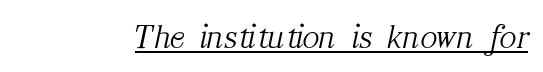
{"serif": "yes", "italic": "yes", "lean": "right", "slant_degrees": 12, "bold": "no", "weight": "light", "width": "normal", "stroke_contrast": "medium", "x_height": "medium", "monospaced": "no", "underline": "yes", "letter_spacing": "normal", "letter_spacing_em": 0.0, "glyph_px": 35}
